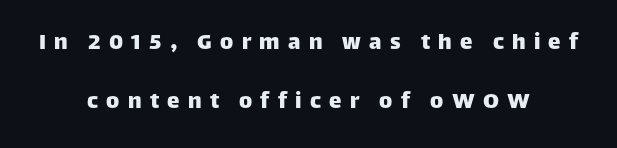
{"italic": "no", "underline": "no", "align": "center", "line_spacing": "loose", "line_spacing_ratio": 2.38, "letter_spacing": "wide", "letter_spacing_em": 0.33, "glyph_px": 25}
